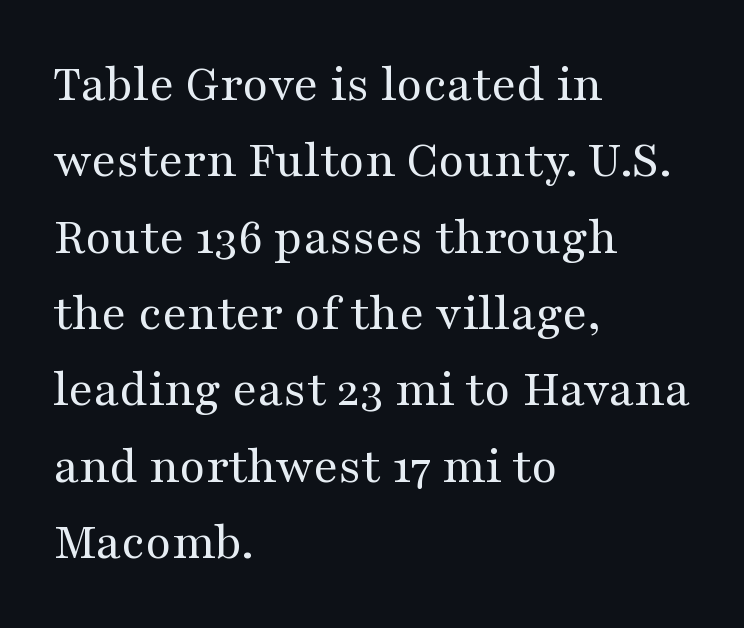
The image shows 53 px regular-weight, wide serif type, upright; set left-aligned, normal line spacing (1.44x), normal letter spacing, not underlined; medium stroke contrast and a medium x-height.
